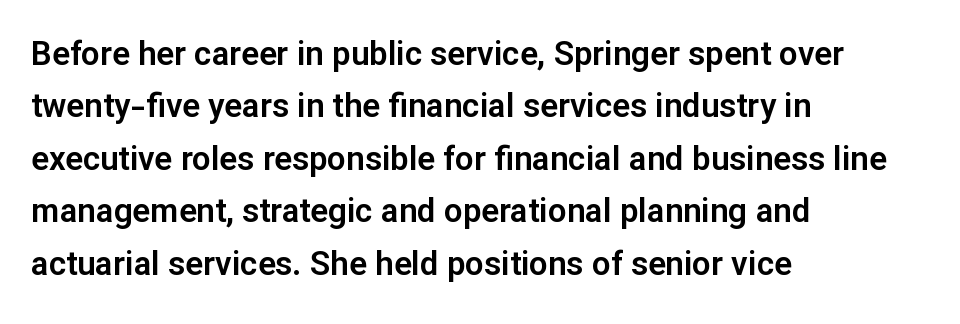
The image shows 33 px sans-serif type, upright; set left-aligned, normal line spacing (1.59x), normal letter spacing, not underlined; low stroke contrast and a medium x-height.
